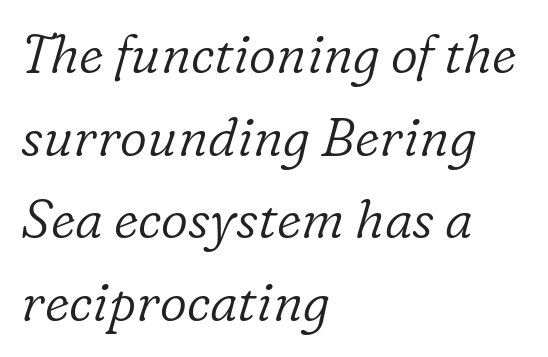
The image shows 53 px light serif type, italic (leaning right); set left-aligned, normal line spacing (1.56x), normal letter spacing, not underlined; low stroke contrast and a medium x-height.
